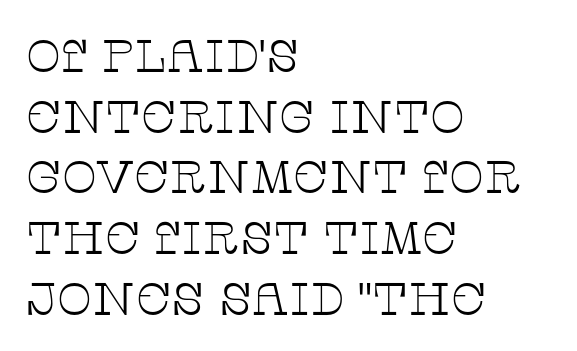
{"serif": "yes", "italic": "no", "bold": "no", "weight": "thin", "width": "wide", "stroke_contrast": "low", "x_height": "large", "monospaced": "no", "underline": "no", "align": "left", "line_spacing": "normal", "line_spacing_ratio": 1.32, "letter_spacing": "normal", "letter_spacing_em": 0.0, "glyph_px": 46}
